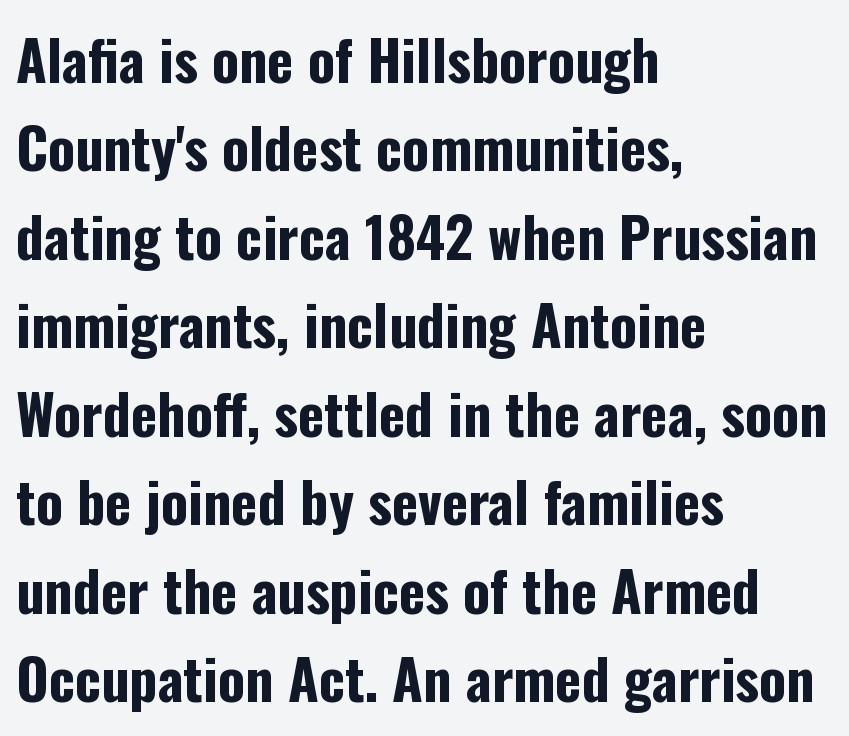
Grotesque or geometric, the face here clearly has no serifs. Students, note that the glyphs here touch the page at normal intervals. A typesetter would call this proportional, since set widths differ per character. One glance says typical: line gaps are just what's usual. The space directly below the letters is spotless. Strong, thick strokes mark this as bold type.
